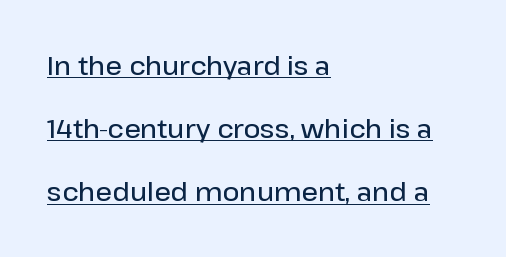
Every word sits above its own underline. Every row of glyphs begins at an identical x-position on the left. Characters follow at the spacing the type designer built in. The glyphs have the mass of a demibold cut, below bold. This block would shrink considerably if given ordinary leading; it's expanded now. Ascenders rise straight up at ninety degrees.
